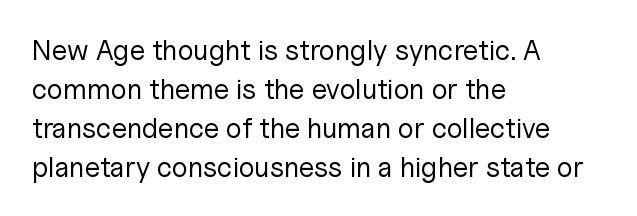
Q: Is the text bold? A: No.
Q: Is the text italic (slanted)? A: No, it is upright.
Q: Is the typeface a serif or a sans-serif typeface? A: Sans-serif.
Q: Is the text underlined? A: No.
Q: How is the paragraph aligned? A: Left-aligned.
Q: Is the spacing between letters normal or unusually wide? A: Normal.
Q: Is the spacing between lines tight, normal or loose? A: Normal.
Q: Width (condensed, normal, or wide)? A: Normal.
Q: Stroke contrast? A: Low.
Q: x-height? A: Medium.
Q: Monospaced? A: No.
